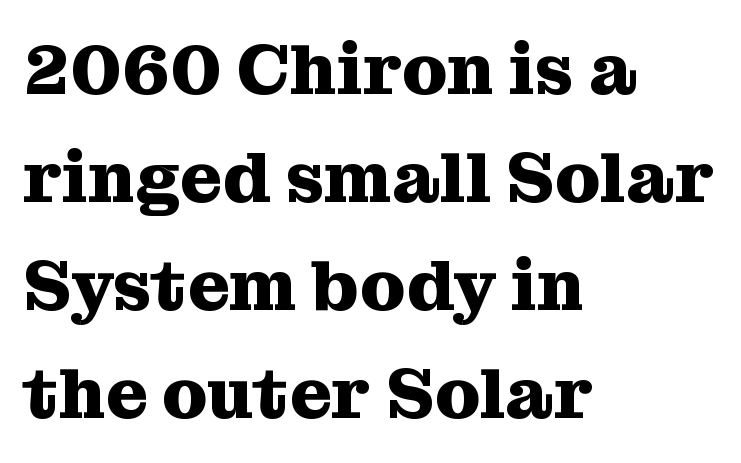
{"serif": "yes", "italic": "no", "bold": "yes", "weight": "heavy", "width": "normal", "stroke_contrast": "medium", "x_height": "medium", "monospaced": "no", "underline": "no", "align": "left", "line_spacing": "normal", "line_spacing_ratio": 1.5, "letter_spacing": "normal", "letter_spacing_em": 0.0, "glyph_px": 72}
